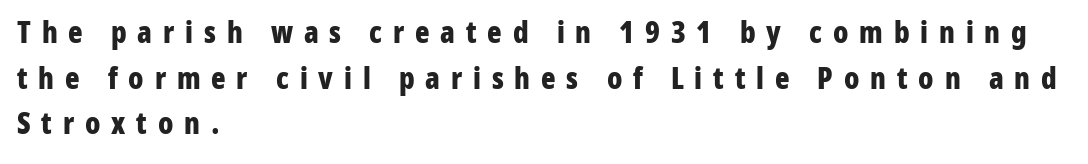
The tracking jumps out immediately: characters are airy and widely separated. If you drew a ruler down the left edge, every line would touch it. How heavy is the stroke? Heavy — this is a bold. Any mark beneath the type? The region is blank. Leading: standard.
